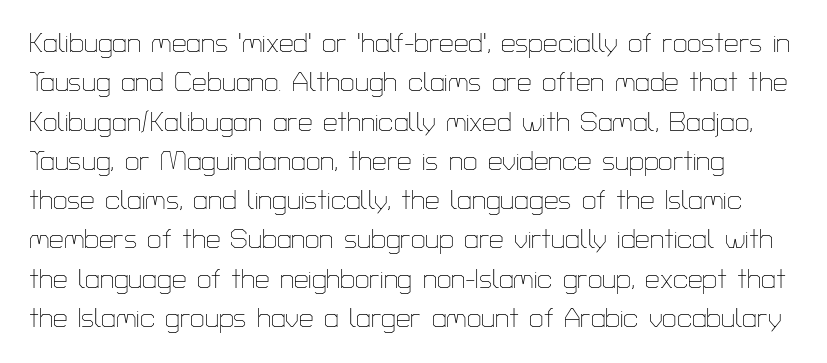
No heavy texture on the line: the type isn't bold. A bare baseline throughout the passage. When letters stand straight like this, we call the style roman or upright. Default kerning and tracking; the words read as compact shapes. The space between consecutive lines is moderate.
